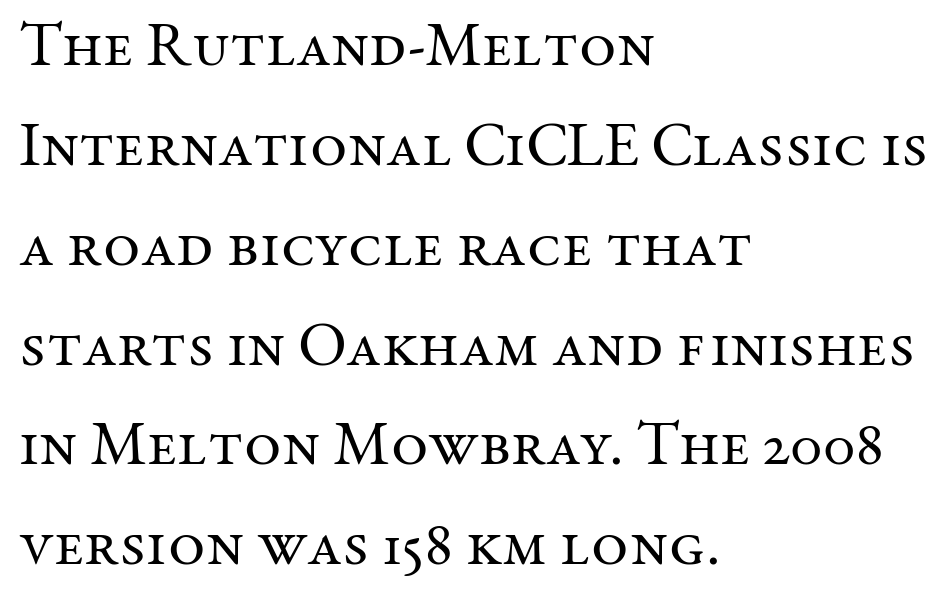
The image shows 64 px regular-weight serif type, upright; set left-aligned, normal line spacing (1.56x), normal letter spacing, not underlined; medium stroke contrast and a medium x-height.
